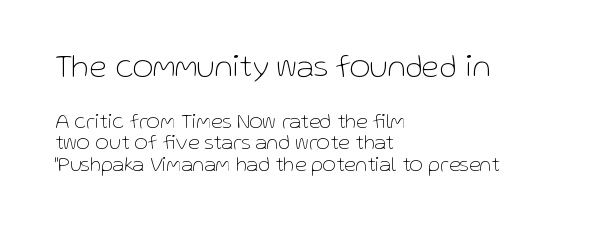
Q: Is the text bold? A: No.
Q: Is the text italic (slanted)? A: No, it is upright.
Q: Is the typeface a serif or a sans-serif typeface? A: Sans-serif.
Q: Is the text underlined? A: No.
Q: How is the paragraph aligned? A: Left-aligned.
Q: Is the spacing between letters normal or unusually wide? A: Normal.
Q: Is the spacing between lines tight, normal or loose? A: Tight.
Q: Which block of text is set in a larger size, the first (top) or the second (bottom)? A: The first (top) one.
Q: Width (condensed, normal, or wide)? A: Normal.
Q: Stroke contrast? A: Low.
Q: x-height? A: Medium.
Q: Monospaced? A: No.
